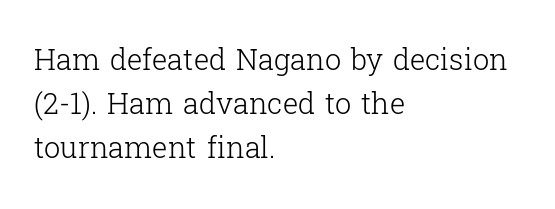
The rendering shows small feet on the letterforms — a serif design. Spacing verdict: proportional, widths tailored to each character. In CSS terms this would be text-align: left. A typesetter would mark this as roman, not italic. Horizontal bands of white between lines are of average thickness.
